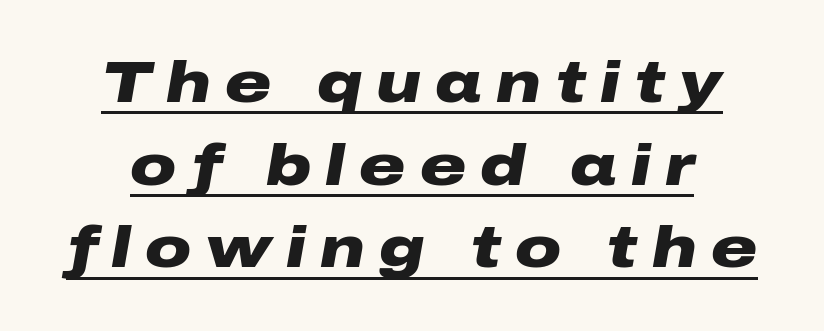
The image shows 57 px heavy, wide type, italic (leaning right); set normal line spacing (1.45x), unusually wide letter spacing (+0.25 em), underlined; low stroke contrast and a medium x-height.
